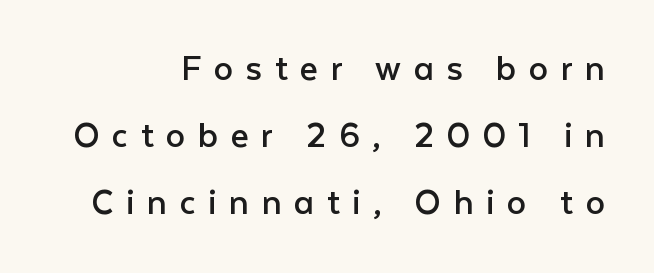
{"serif": "no", "italic": "no", "bold": "no", "weight": "regular", "width": "normal", "stroke_contrast": "low", "x_height": "medium", "monospaced": "no", "underline": "no", "align": "right", "line_spacing_ratio": 1.72, "letter_spacing": "wide", "letter_spacing_em": 0.32, "glyph_px": 39}
